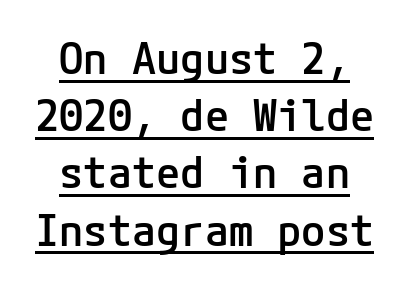
The font family rendered here belongs to the sans-serif group. Evenly set lines give the paragraph a standard silhouette. Caption: lettering with a line underneath. You could call the tracking neutral — neither tight nor loose. Short and long lines alike share a common midpoint. Upright lettering throughout.
